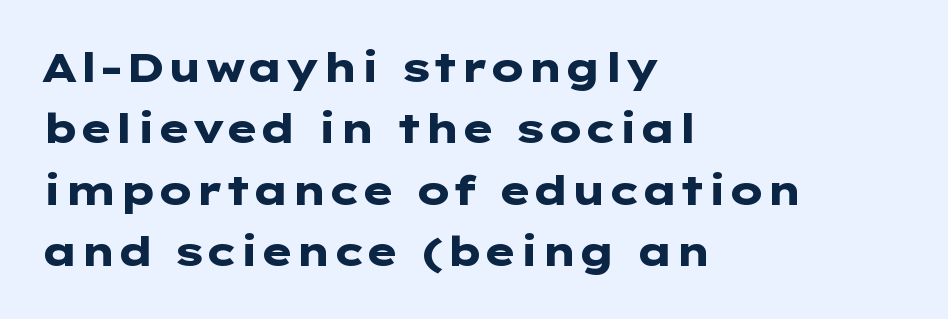
Q: Is the text bold? A: Yes.
Q: Is the text italic (slanted)? A: No, it is upright.
Q: Is the typeface a serif or a sans-serif typeface? A: Sans-serif.
Q: Is the text underlined? A: No.
Q: How is the paragraph aligned? A: Left-aligned.
Q: Is the spacing between letters normal or unusually wide? A: Normal.
Q: Is the spacing between lines tight, normal or loose? A: Normal.
Q: Width (condensed, normal, or wide)? A: Wide.
Q: Stroke contrast? A: Low.
Q: x-height? A: Medium.
